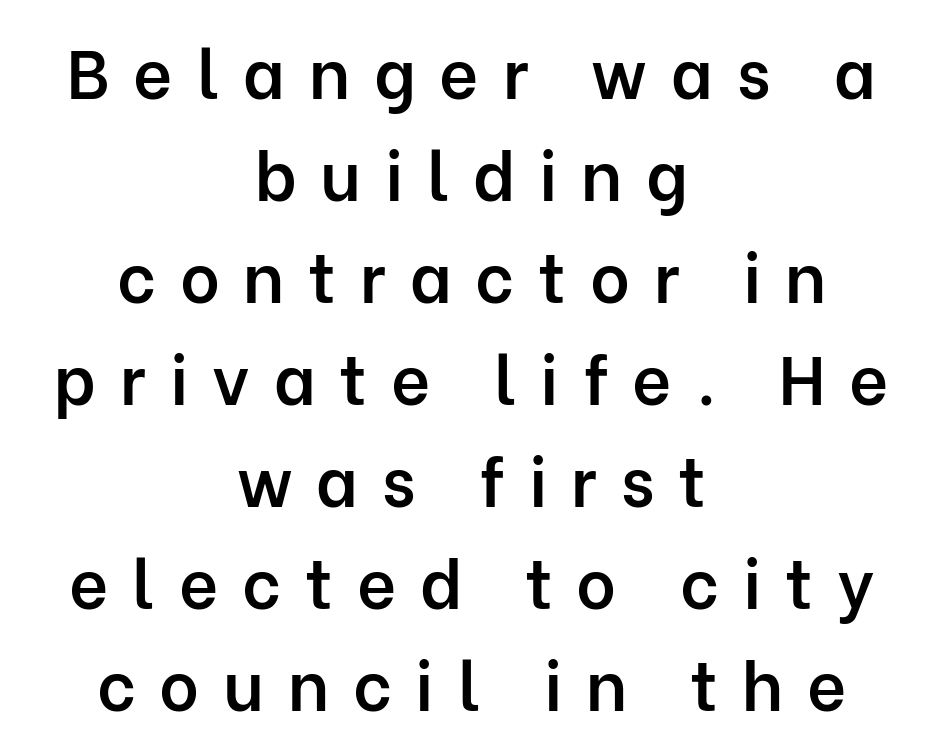
Q: Is the text bold? A: Semi-bold.
Q: Is the text italic (slanted)? A: No, it is upright.
Q: Is the typeface a serif or a sans-serif typeface? A: Sans-serif.
Q: Is the text underlined? A: No.
Q: How is the paragraph aligned? A: Centered.
Q: Is the spacing between letters normal or unusually wide? A: Unusually wide.
Q: Is the spacing between lines tight, normal or loose? A: Normal.
Q: Width (condensed, normal, or wide)? A: Normal.
Q: Stroke contrast? A: Low.
Q: x-height? A: Medium.
Q: Monospaced? A: No.
